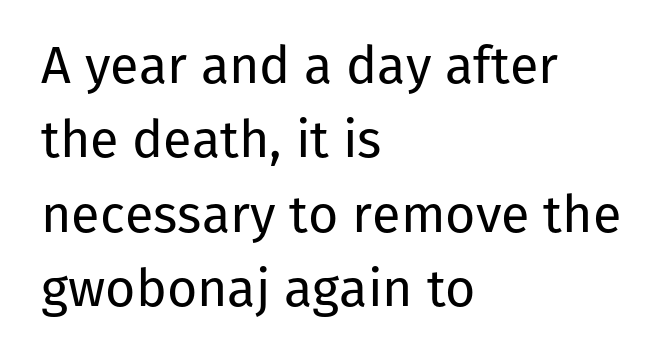
The image shows 52 px regular-weight sans-serif type, upright; set left-aligned, normal line spacing (1.43x), normal letter spacing, not underlined; low stroke contrast and a medium x-height.
